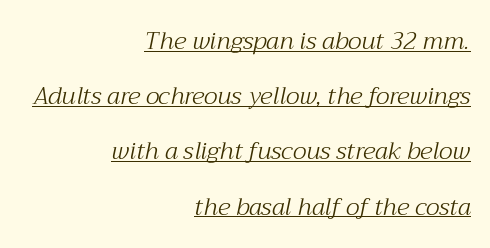
Q: Is the text bold? A: No.
Q: Is the text italic (slanted)? A: Yes, it leans right by about 12 degrees.
Q: Is the text underlined? A: Yes.
Q: How is the paragraph aligned? A: Right-aligned.
Q: Is the spacing between letters normal or unusually wide? A: Normal.
Q: Is the spacing between lines tight, normal or loose? A: Loose.
